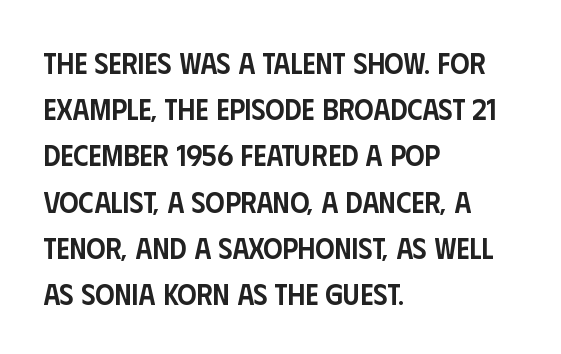
The image shows 30 px semibold, condensed sans-serif type, upright; set left-aligned, normal line spacing (1.54x), normal letter spacing, not underlined; low stroke contrast and a large x-height.
